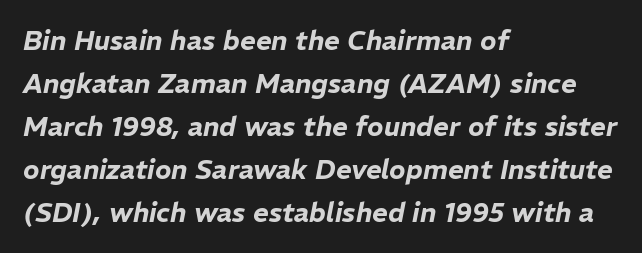
Q: Is the text italic (slanted)? A: Yes, it leans right by about 11 degrees.
Q: Is the text underlined? A: No.
Q: How is the paragraph aligned? A: Left-aligned.
Q: Is the spacing between letters normal or unusually wide? A: Normal.
Q: Is the spacing between lines tight, normal or loose? A: Normal.
